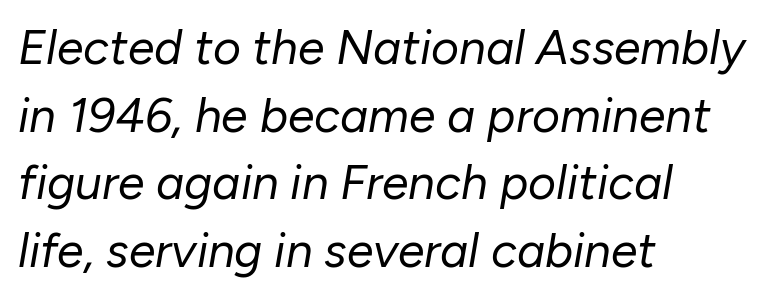
The image shows 48 px regular-weight type, italic (leaning right); set left-aligned, normal line spacing (1.41x), normal letter spacing, not underlined; low stroke contrast and a medium x-height.
